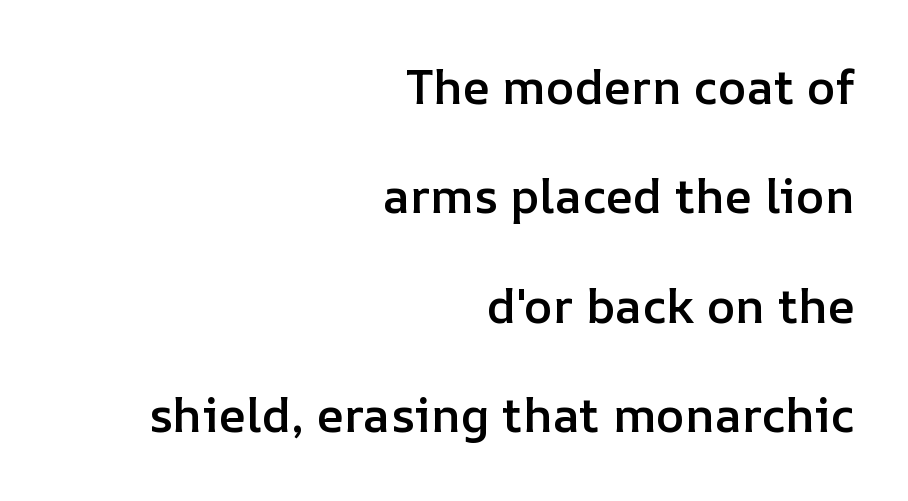
{"italic": "no", "bold": "semi", "weight": "semibold", "width": "normal", "stroke_contrast": "low", "x_height": "medium", "monospaced": "no", "underline": "no", "align": "right", "line_spacing": "loose", "line_spacing_ratio": 2.28, "letter_spacing": "normal", "letter_spacing_em": 0.0, "glyph_px": 48}
